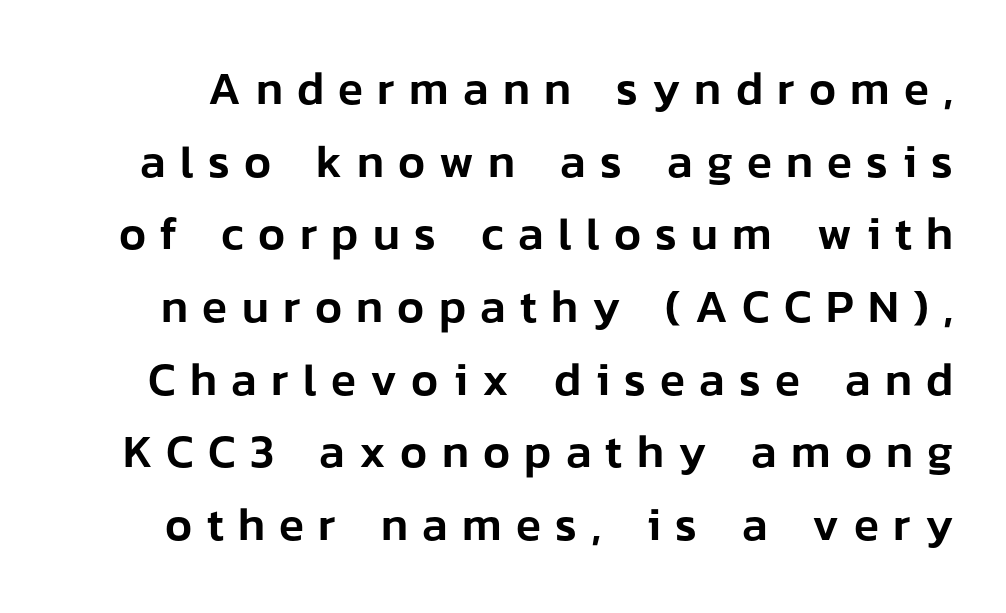
The image shows 46 px sans-serif type, upright; set normal line spacing (1.58x), unusually wide letter spacing (+0.31 em), not underlined; low stroke contrast and a medium x-height.
